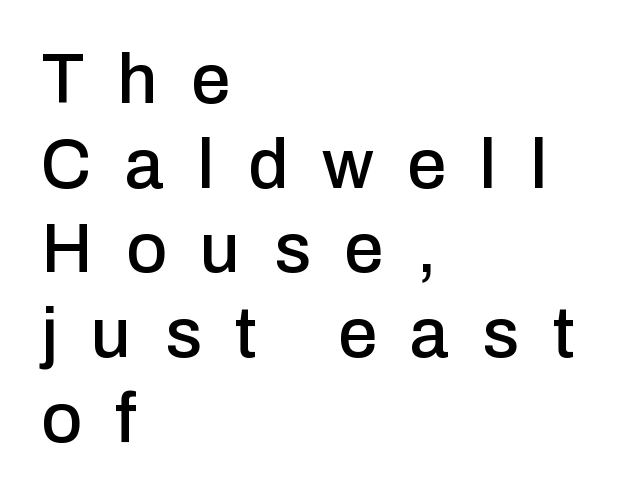
Q: Is the text italic (slanted)? A: No, it is upright.
Q: Is the typeface a serif or a sans-serif typeface? A: Sans-serif.
Q: Is the text underlined? A: No.
Q: How is the paragraph aligned? A: Left-aligned.
Q: Is the spacing between letters normal or unusually wide? A: Unusually wide.
Q: Width (condensed, normal, or wide)? A: Normal.
Q: Stroke contrast? A: Low.
Q: x-height? A: Medium.
Q: Monospaced? A: No.
